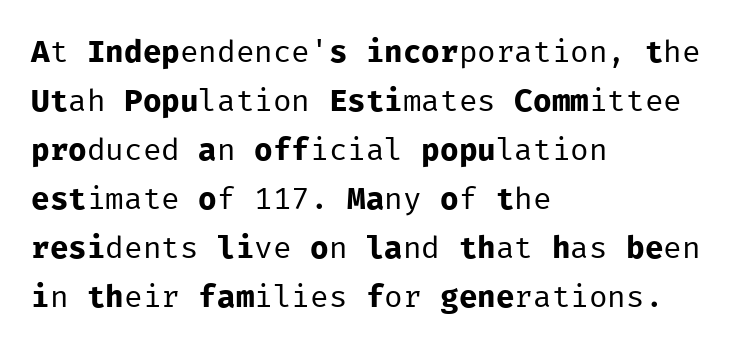
{"serif": "no", "italic": "no", "bold": "no", "weight": "regular", "width": "normal", "stroke_contrast": "low", "x_height": "medium", "monospaced": "yes", "underline": "no", "align": "left", "line_spacing": "normal", "line_spacing_ratio": 1.58, "letter_spacing": "normal", "letter_spacing_em": 0.0, "glyph_px": 31}
